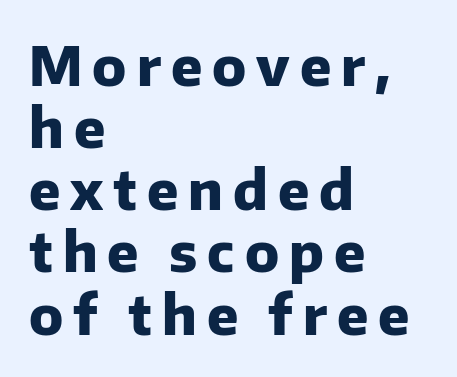
Q: Is the text bold? A: Yes.
Q: Is the text italic (slanted)? A: No, it is upright.
Q: Is the typeface a serif or a sans-serif typeface? A: Sans-serif.
Q: Is the text underlined? A: No.
Q: How is the paragraph aligned? A: Left-aligned.
Q: Is the spacing between lines tight, normal or loose? A: Tight.
Q: Width (condensed, normal, or wide)? A: Normal.
Q: Stroke contrast? A: Low.
Q: x-height? A: Medium.
Q: Monospaced? A: No.
